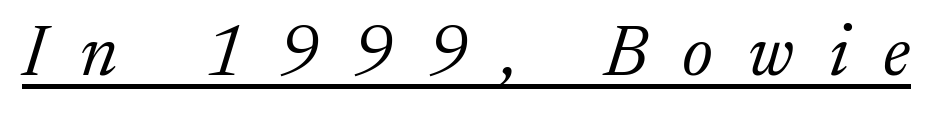
{"serif": "yes", "italic": "yes", "lean": "right", "slant_degrees": 17, "bold": "no", "weight": "light", "width": "normal", "stroke_contrast": "medium", "x_height": "medium", "monospaced": "no", "underline": "yes", "letter_spacing": "wide", "letter_spacing_em": 0.48, "glyph_px": 72}
